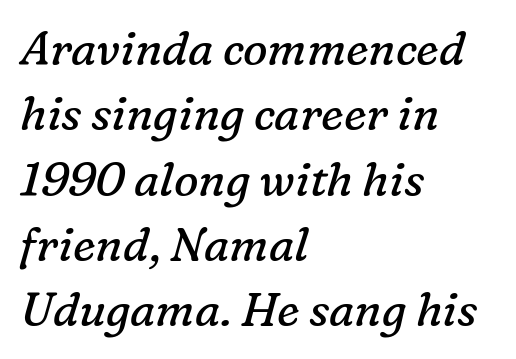
{"serif": "yes", "italic": "yes", "lean": "right", "slant_degrees": 16, "bold": "no", "weight": "regular", "width": "normal", "stroke_contrast": "low", "x_height": "medium", "monospaced": "no", "underline": "no", "align": "left", "line_spacing": "normal", "line_spacing_ratio": 1.42, "letter_spacing": "normal", "letter_spacing_em": 0.0, "glyph_px": 46}
